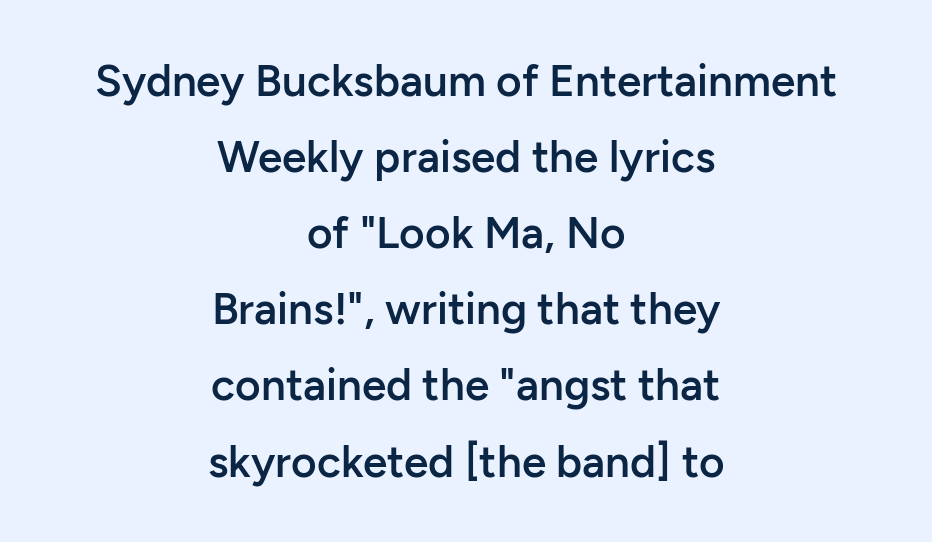
The image shows 44 px semibold sans-serif type, upright; set centered, line spacing 1.73x, normal letter spacing, not underlined; low stroke contrast and a medium x-height.
